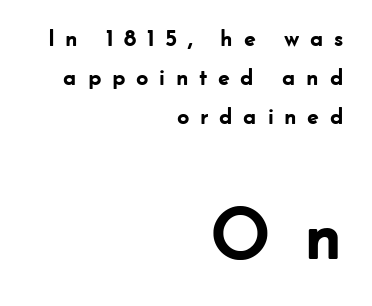
What weight is shown? A full bold with thick strokes. Here the second block reads like a headline and the first like body copy. Note: no serifs on the glyphs. Does extra space separate the letters? Yes, quite a lot of it. Decoration check: the copy has no underline.
